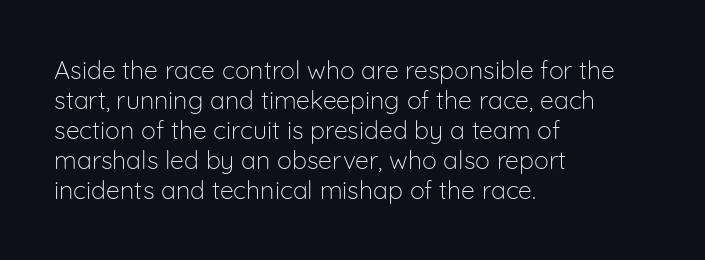
The image shows 25 px text type, upright; set left-aligned, line spacing 1.2x, normal letter spacing, not underlined.
